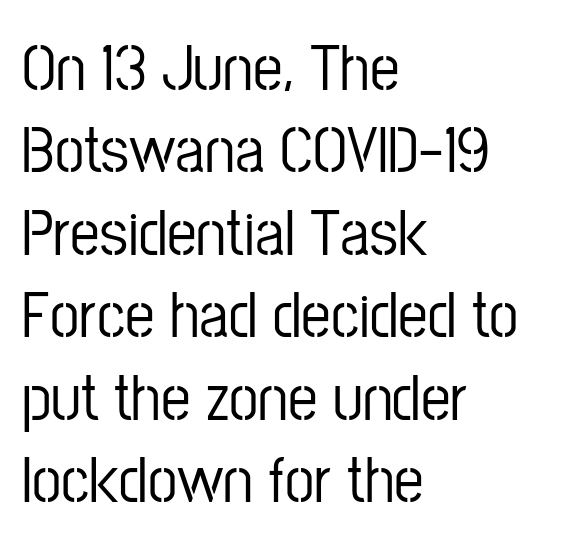
The image shows 66 px condensed sans-serif type, upright; set left-aligned, normal line spacing (1.25x), normal letter spacing, not underlined; low stroke contrast and a medium x-height.
